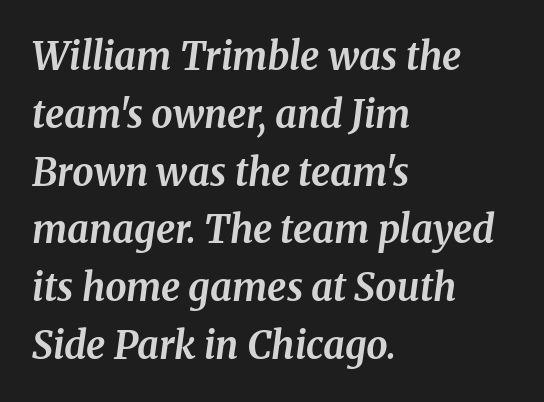
The face used here is rendered with its standard letterfit. Vertical spacing — default. Clear beneath every line of the passage. There's an unmistakable incline to the writing here. This is serif lettering, the kind often seen in printed books.
